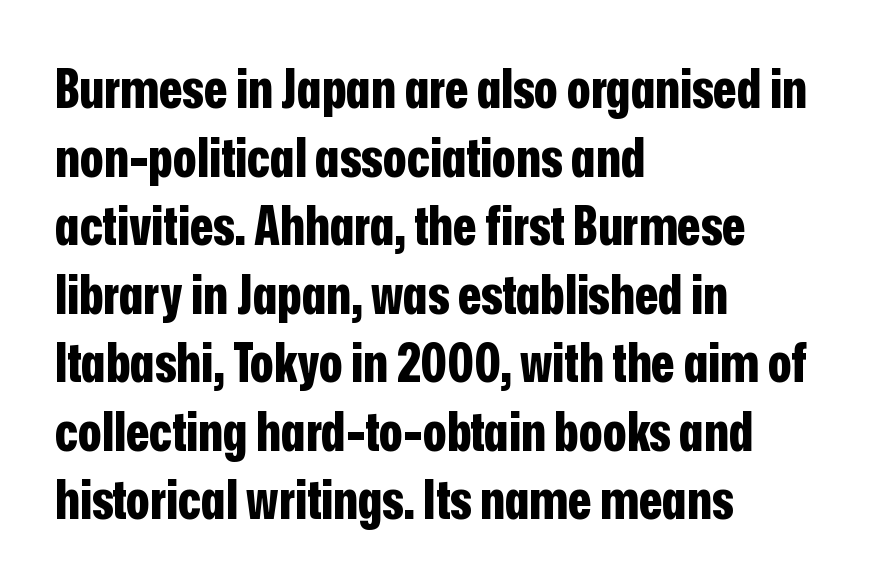
The image shows 54 px bold, condensed sans-serif type, upright; set left-aligned, normal line spacing (1.27x), normal letter spacing, not underlined; low stroke contrast and a medium x-height.
